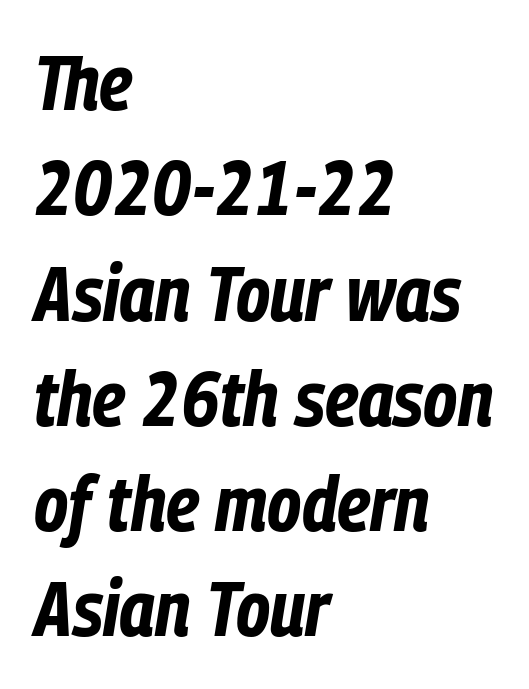
Q: Is the text bold? A: Yes.
Q: Is the text italic (slanted)? A: Yes, it leans right by about 9 degrees.
Q: Is the text underlined? A: No.
Q: How is the paragraph aligned? A: Left-aligned.
Q: Is the spacing between letters normal or unusually wide? A: Normal.
Q: Is the spacing between lines tight, normal or loose? A: Normal.
Q: Width (condensed, normal, or wide)? A: Condensed.
Q: Stroke contrast? A: Low.
Q: x-height? A: Medium.
Q: Monospaced? A: No.
